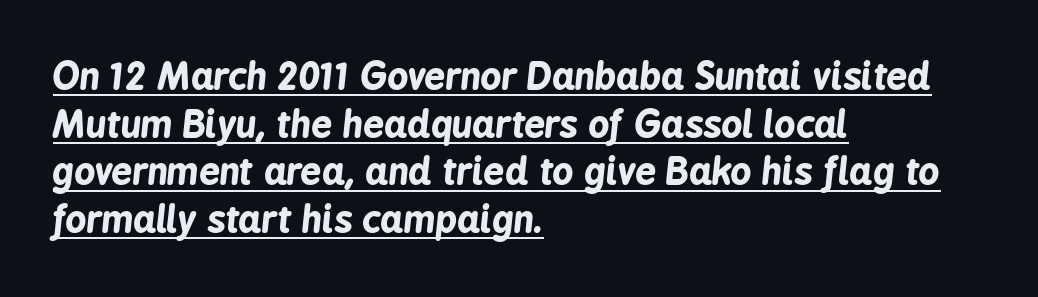
Q: Is the text bold? A: Yes.
Q: Is the text italic (slanted)? A: Yes, it leans right by about 6 degrees.
Q: Is the text underlined? A: Yes.
Q: How is the paragraph aligned? A: Left-aligned.
Q: Is the spacing between letters normal or unusually wide? A: Normal.
Q: Is the spacing between lines tight, normal or loose? A: Normal.
Q: Width (condensed, normal, or wide)? A: Condensed.
Q: Stroke contrast? A: Low.
Q: x-height? A: Medium.
Q: Monospaced? A: No.
